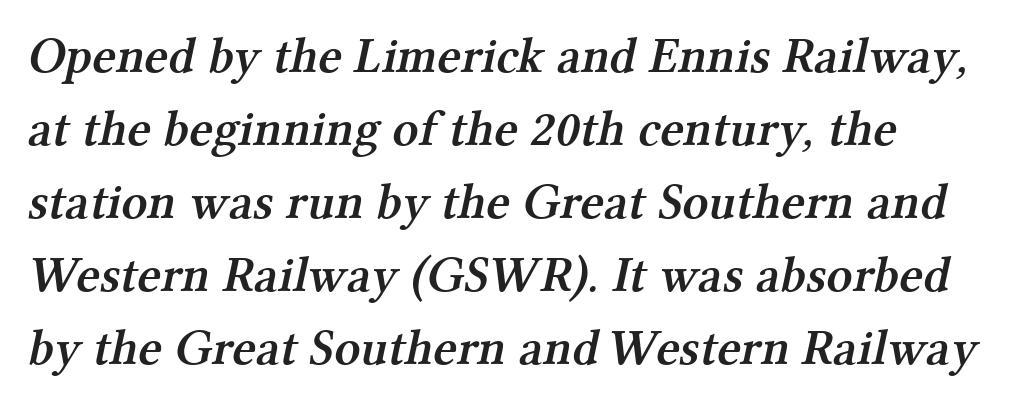
Q: Is the text bold? A: Semi-bold.
Q: Is the typeface a serif or a sans-serif typeface? A: Serif.
Q: Is the text underlined? A: No.
Q: How is the paragraph aligned? A: Left-aligned.
Q: Is the spacing between letters normal or unusually wide? A: Normal.
Q: Is the spacing between lines tight, normal or loose? A: Normal.
Q: Width (condensed, normal, or wide)? A: Normal.
Q: Stroke contrast? A: Medium.
Q: x-height? A: Medium.
Q: Monospaced? A: No.
